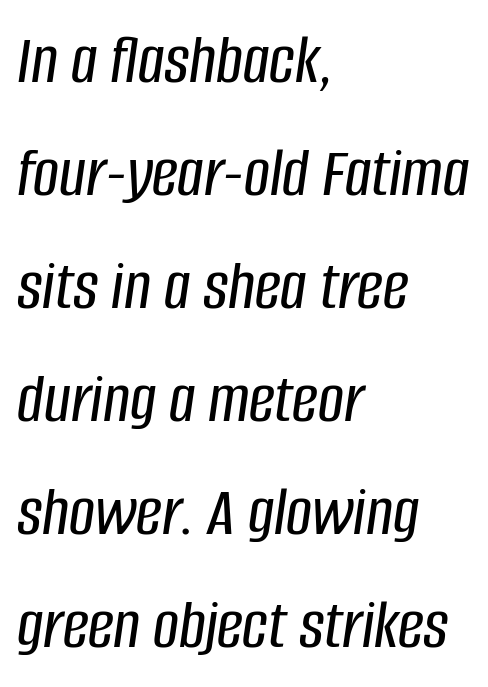
{"italic": "yes", "lean": "right", "slant_degrees": 8, "width": "condensed", "stroke_contrast": "low", "x_height": "large", "monospaced": "no", "underline": "no", "align": "left", "line_spacing": "normal", "line_spacing_ratio": 1.57, "letter_spacing": "normal", "letter_spacing_em": 0.0, "glyph_px": 72}
